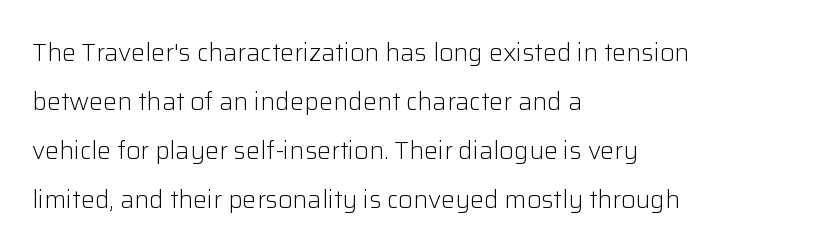
The image shows 25 px text type, upright; set left-aligned, loose line spacing (1.96x), normal letter spacing, not underlined.
